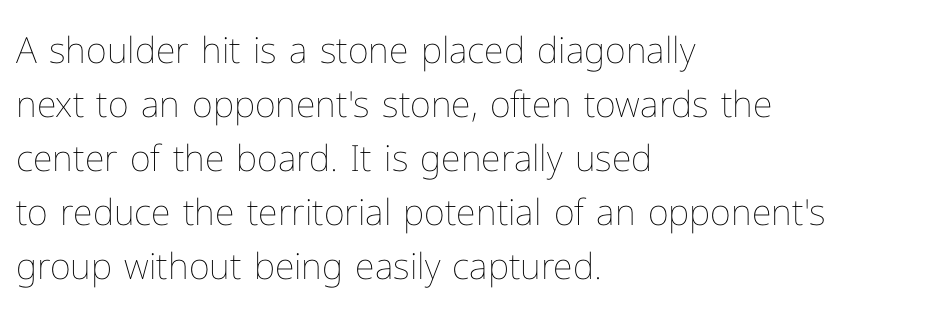
Ascenders rise straight up at ninety degrees. The paragraph has a hard left edge and a soft right edge. Honestly, the letter spacing is just normal — you wouldn't notice it. Character widths vary here, with narrow letters taking less room than wide ones. The strokes carry an ordinary text weight at most. Line spacing here is normal.
